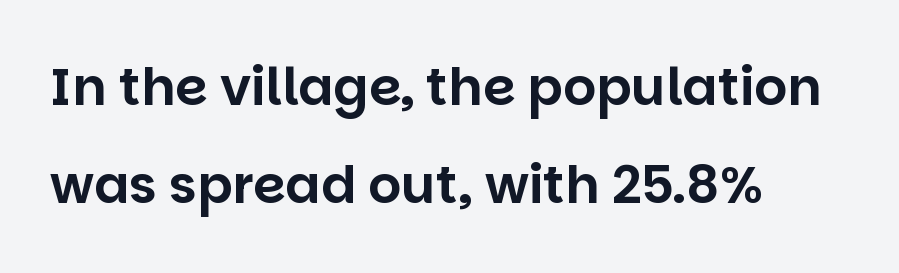
{"serif": "no", "italic": "no", "width": "normal", "stroke_contrast": "low", "x_height": "large", "monospaced": "no", "underline": "no", "align": "left", "line_spacing_ratio": 1.89, "letter_spacing": "normal", "letter_spacing_em": 0.0, "glyph_px": 52}
